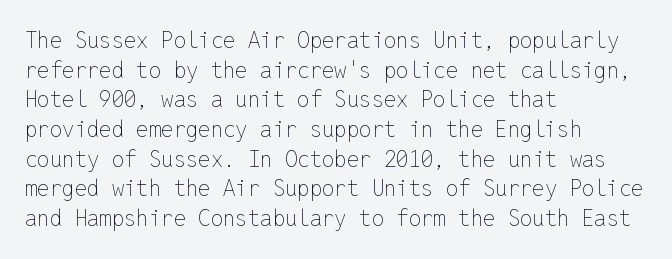
{"italic": "no", "bold": "no", "underline": "no", "align": "left", "line_spacing": "normal", "line_spacing_ratio": 1.35, "letter_spacing": "normal", "letter_spacing_em": 0.0, "glyph_px": 22}
